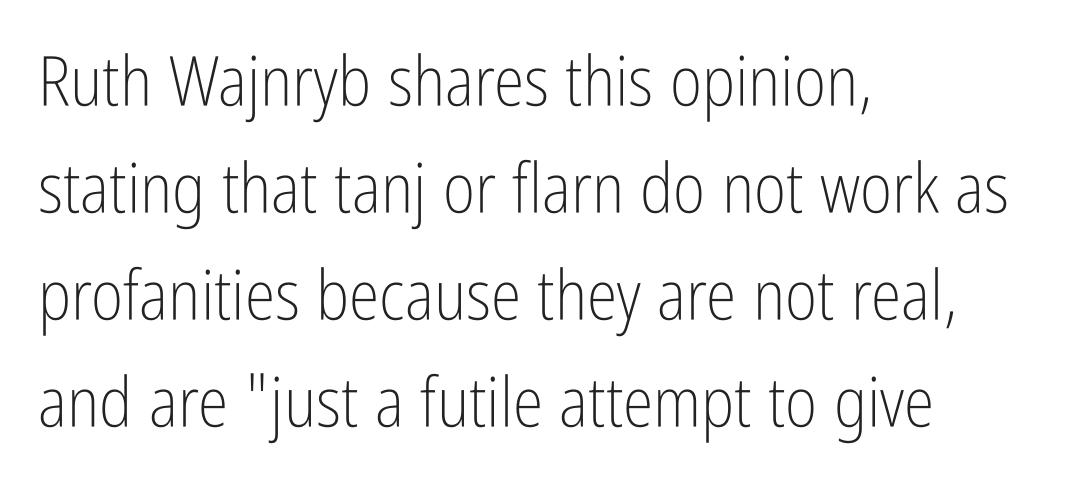
Standard letterfit; no display-style spreading of the glyphs. Think standard paragraph weight, or any step lighter than that. Unlike italic type, these characters show no tilt at all. Caption: multi-line text, flush left, ragged right. This sample has the flowing, uneven cadence of proportional lettering.
